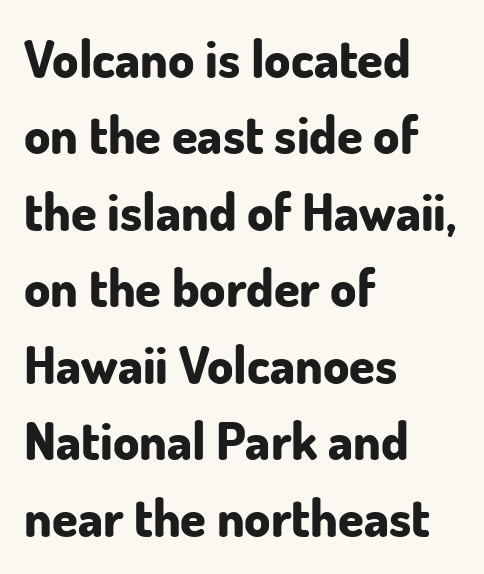
{"serif": "no", "italic": "no", "bold": "yes", "weight": "bold", "width": "normal", "stroke_contrast": "low", "x_height": "small", "monospaced": "no", "underline": "no", "align": "left", "line_spacing": "normal", "line_spacing_ratio": 1.47, "letter_spacing": "normal", "letter_spacing_em": 0.0, "glyph_px": 52}
